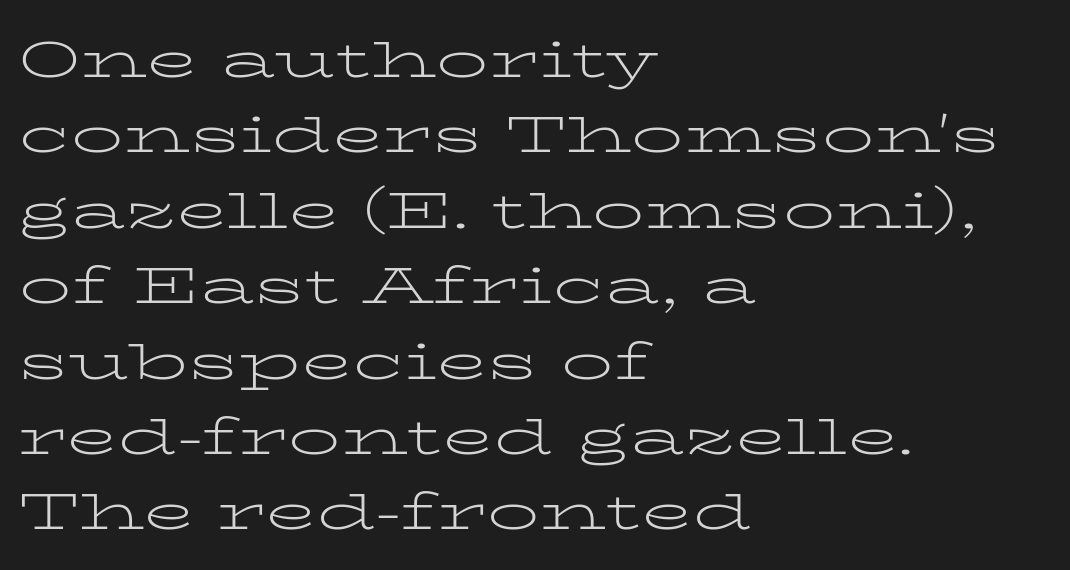
Q: Is the text bold? A: No.
Q: Is the text italic (slanted)? A: No, it is upright.
Q: Is the typeface a serif or a sans-serif typeface? A: Serif.
Q: Is the text underlined? A: No.
Q: How is the paragraph aligned? A: Left-aligned.
Q: Is the spacing between letters normal or unusually wide? A: Normal.
Q: Is the spacing between lines tight, normal or loose? A: Normal.
Q: Width (condensed, normal, or wide)? A: Wide.
Q: Stroke contrast? A: Low.
Q: x-height? A: Medium.
Q: Monospaced? A: No.
